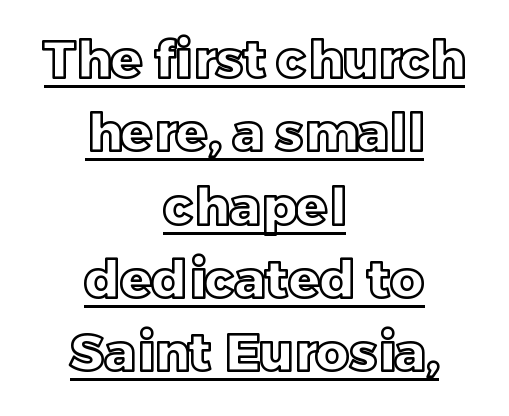
In CSS terms this would be text-align: center. Proportional: the letters do not fall into vertical columns. These characters rest on top of a visible drawn line. A roman cut, with each character standing at attention. What stands out about the letter spacing? Nothing — it is the standard amount. Normally led — the rows are evenly, conventionally spaced.
